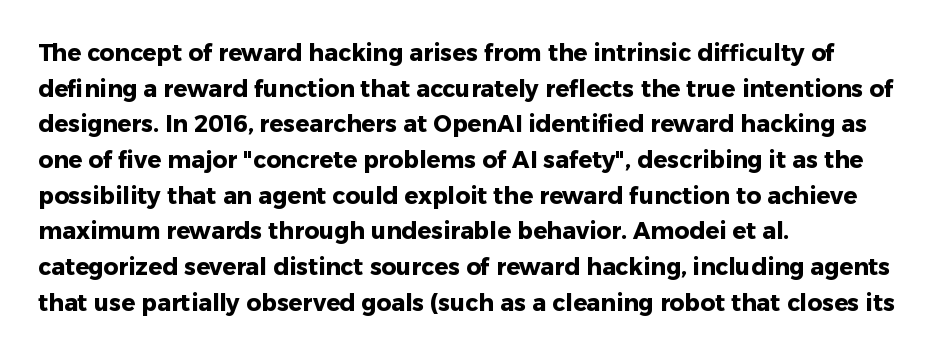
The image shows 23 px bold type, upright; set left-aligned, normal line spacing (1.55x), normal letter spacing, not underlined.
